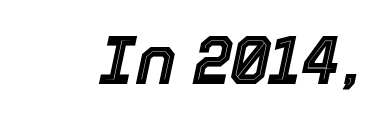
Q: Is the text italic (slanted)? A: Yes, it leans right by about 12 degrees.
Q: Is the text underlined? A: No.
Q: Is the spacing between letters normal or unusually wide? A: Normal.
Q: Width (condensed, normal, or wide)? A: Normal.
Q: x-height? A: Medium.
Q: Monospaced? A: No.
